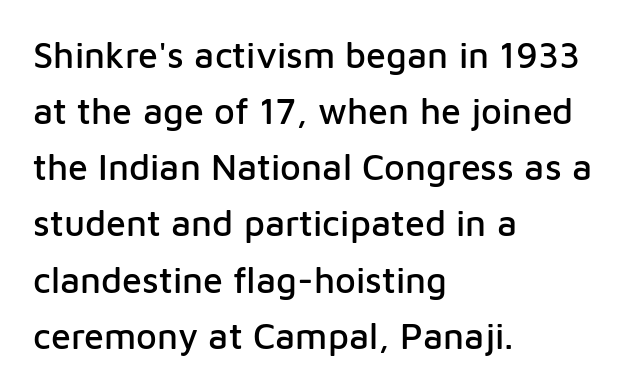
The image shows 36 px sans-serif type, upright; set left-aligned, normal line spacing (1.56x), normal letter spacing, not underlined; low stroke contrast and a medium x-height.
